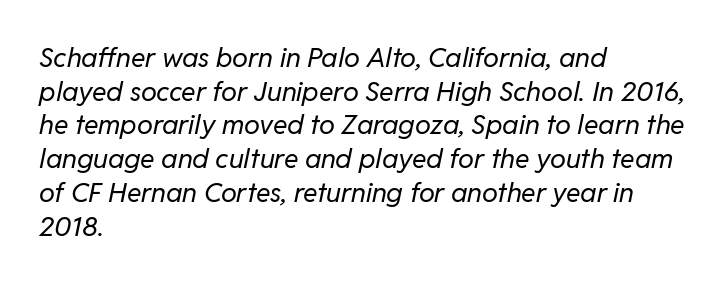
The image shows 27 px text type, italic (leaning right); set left-aligned, normal line spacing (1.25x), normal letter spacing, not underlined.
